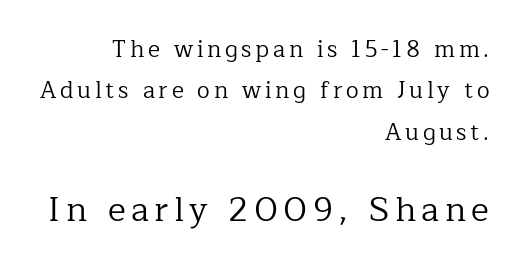
Q: Is the text bold? A: No.
Q: Is the text italic (slanted)? A: No, it is upright.
Q: Is the typeface a serif or a sans-serif typeface? A: Serif.
Q: Is the text underlined? A: No.
Q: How is the paragraph aligned? A: Right-aligned.
Q: Which block of text is set in a larger size, the first (top) or the second (bottom)? A: The second (bottom) one.
Q: Width (condensed, normal, or wide)? A: Normal.
Q: Stroke contrast? A: Low.
Q: x-height? A: Medium.
Q: Monospaced? A: No.
